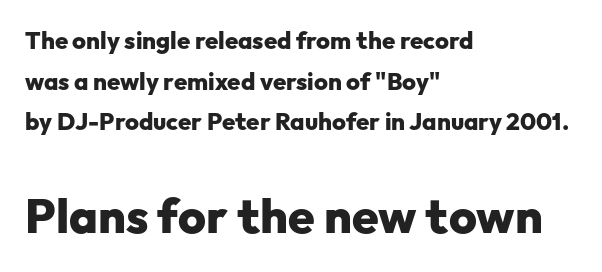
Q: Is the text bold? A: Yes.
Q: Is the text italic (slanted)? A: No, it is upright.
Q: Is the typeface a serif or a sans-serif typeface? A: Sans-serif.
Q: Is the text underlined? A: No.
Q: How is the paragraph aligned? A: Left-aligned.
Q: Is the spacing between letters normal or unusually wide? A: Normal.
Q: Is the spacing between lines tight, normal or loose? A: Normal.
Q: Which block of text is set in a larger size, the first (top) or the second (bottom)? A: The second (bottom) one.
Q: Width (condensed, normal, or wide)? A: Normal.
Q: Stroke contrast? A: Low.
Q: x-height? A: Medium.
Q: Monospaced? A: No.
